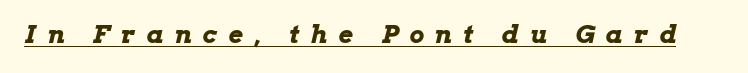
The image shows 25 px bold type, italic (leaning right); set unusually wide letter spacing (+0.45 em), underlined.
